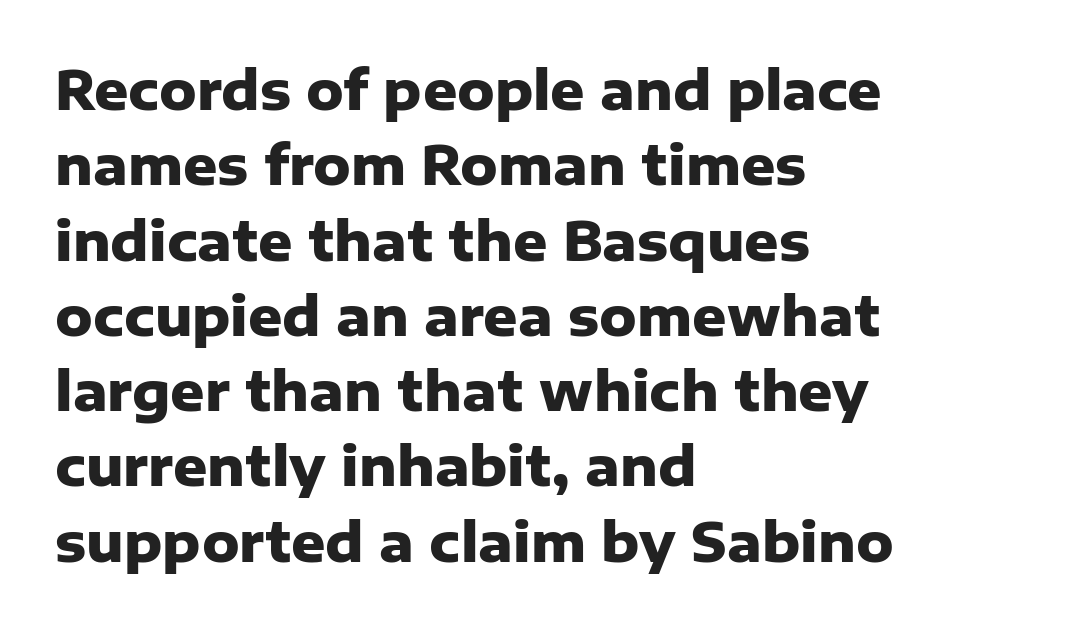
{"serif": "no", "italic": "no", "bold": "yes", "weight": "heavy", "width": "normal", "stroke_contrast": "low", "x_height": "medium", "monospaced": "no", "underline": "no", "align": "left", "line_spacing": "normal", "line_spacing_ratio": 1.42, "letter_spacing": "normal", "letter_spacing_em": 0.0, "glyph_px": 53}
